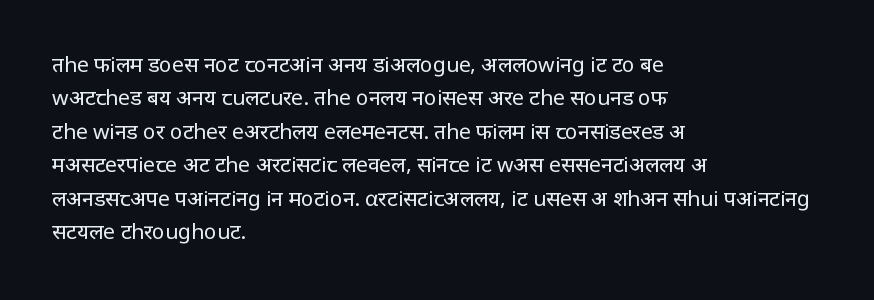
How would I describe the line gaps? Plain and ordinary. Weight: in the light-to-regular range. The type is set solid horizontally, with unmodified tracking. The lines are quadded left.
